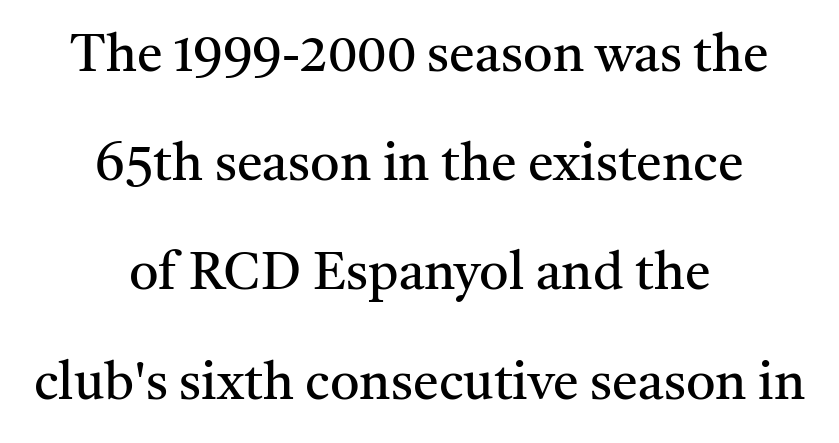
The image shows 52 px regular-weight serif type, upright; set centered, loose line spacing (2.1x), normal letter spacing, not underlined; medium stroke contrast and a medium x-height.
